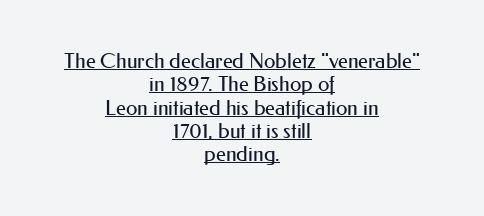
Q: Is the text bold? A: No.
Q: Is the text italic (slanted)? A: No, it is upright.
Q: Is the text underlined? A: Yes.
Q: How is the paragraph aligned? A: Centered.
Q: Is the spacing between letters normal or unusually wide? A: Normal.
Q: Is the spacing between lines tight, normal or loose? A: Tight.
